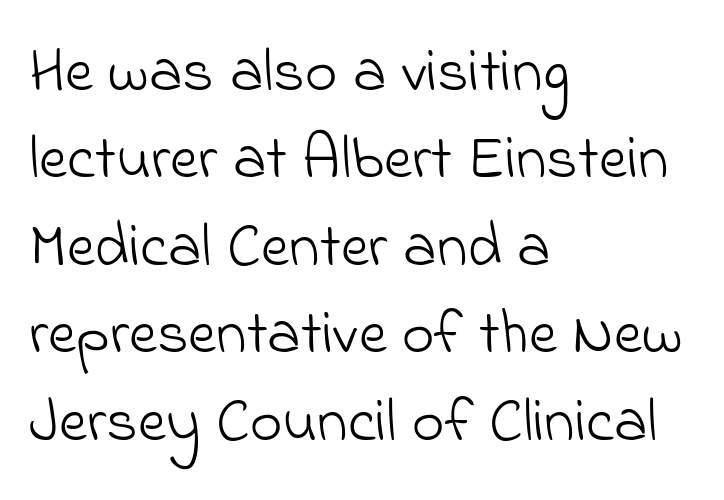
{"serif": "no", "bold": "no", "weight": "light", "width": "normal", "stroke_contrast": "low", "x_height": "small", "monospaced": "no", "underline": "no", "align": "left", "line_spacing": "normal", "line_spacing_ratio": 1.41, "letter_spacing": "normal", "letter_spacing_em": 0.0, "glyph_px": 62}
